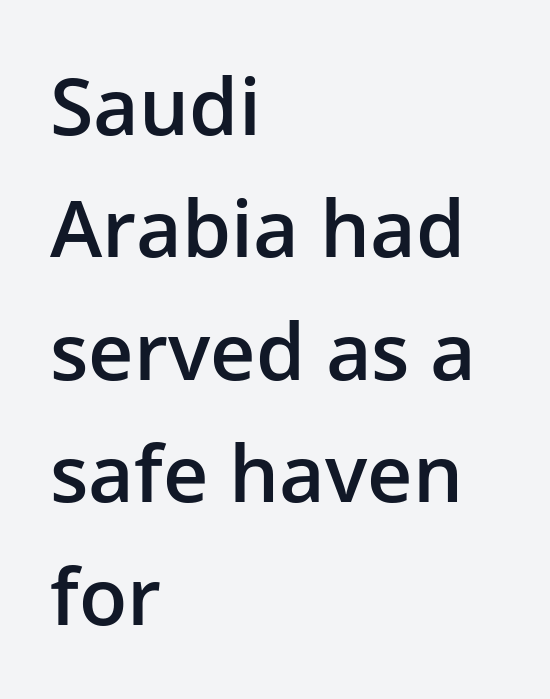
Only glyphs here, with clear space below each row. Bold? Not quite — semibold, heavier than regular but stopping short. Type style note: lacks serifs. Unlike italic type, these characters show no tilt at all. Each letter keeps its own natural width here, so spacing adapts to shape.
